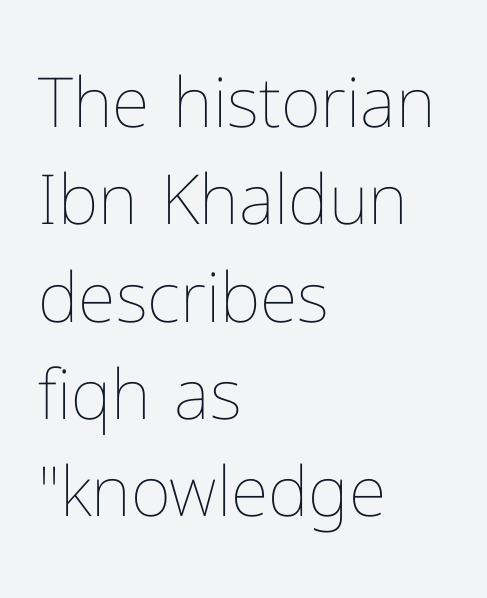
Every stem runs plumb, perpendicular to the baseline. The ragged edge is on the right, which tells us the setting is flush left. The face used here is proportionally spaced, like ordinary book or web type. A bare baseline throughout the passage. The block of text has a typical density, with ordinary space between rows. The passage shown has conventional tracking throughout.
